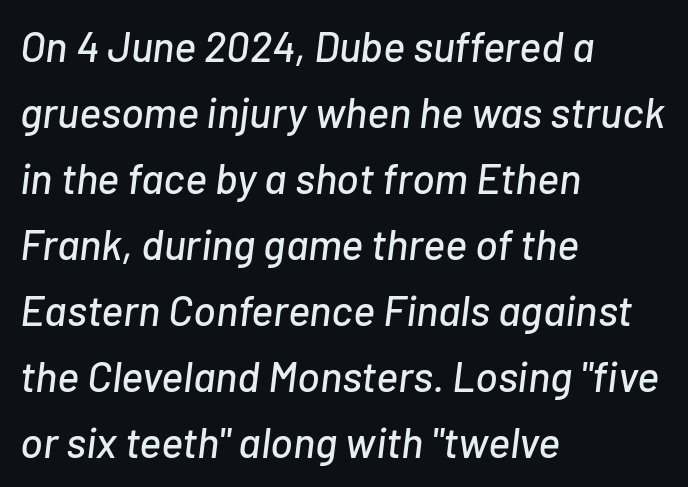
Does the lettering tilt? It does — this is italic. Look at the tracking — it's just the regular setting, nothing added. Spacing verdict: proportional, widths tailored to each character. Summary of vertical rhythm: regular, with standard interline spacing. No word sits above an underline. The lines in this sample share a left origin and differ only in where they stop.
